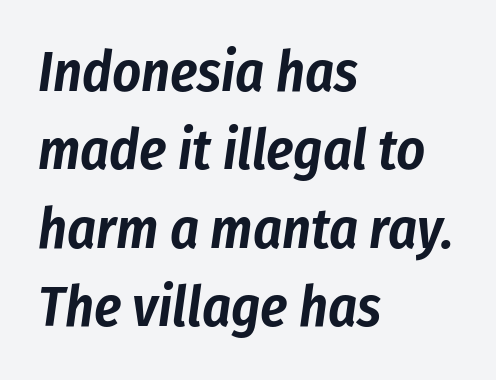
The image shows 56 px condensed type, italic (leaning right); set left-aligned, normal line spacing (1.4x), normal letter spacing, not underlined; low stroke contrast and a medium x-height.
